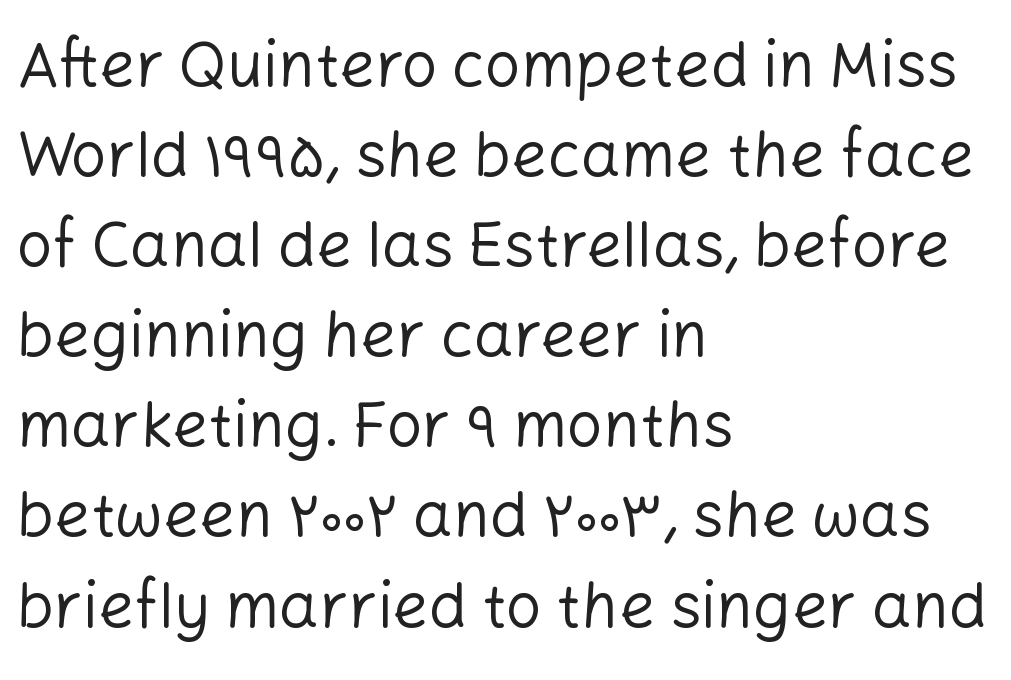
The image shows 63 px regular-weight sans-serif type, upright; set left-aligned, normal line spacing (1.43x), normal letter spacing, not underlined; low stroke contrast and a medium x-height.
